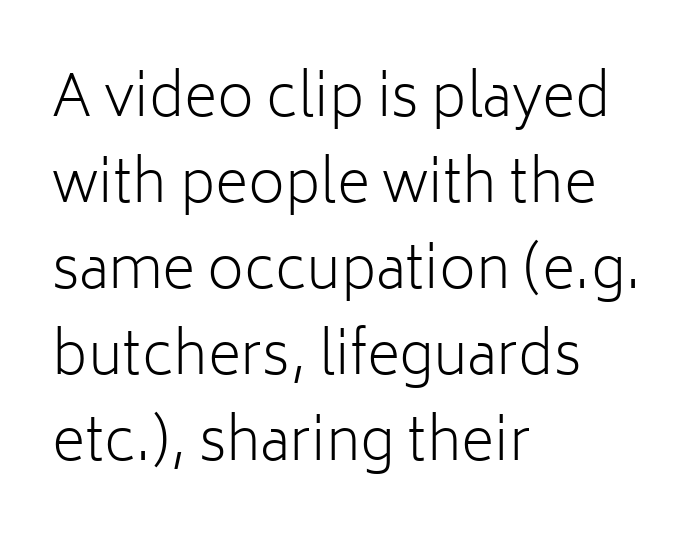
How would I describe the line gaps? Plain and ordinary. Counters stay open thanks to moderate or lighter strokes. Left-aligned paragraph, ragged on the right. You can tell it's not italic because the verticals are truly vertical. Proportional: the letters do not fall into vertical columns.
